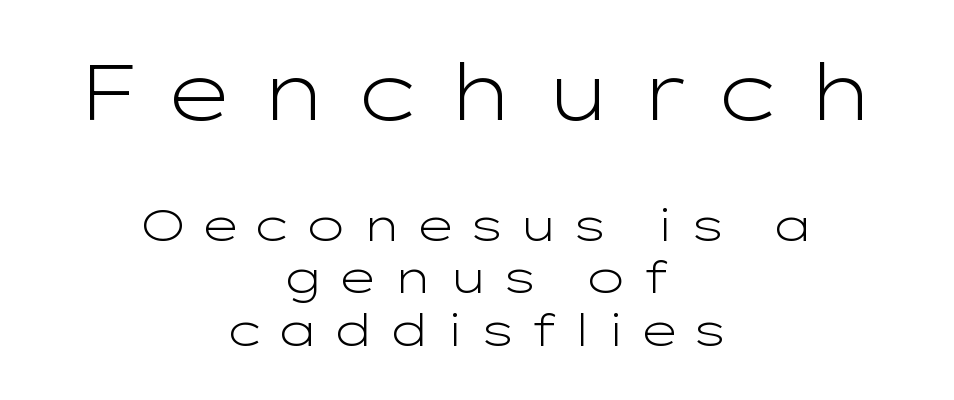
The image shows 78 px light, wide sans-serif type, upright; set centered, line spacing 1.17x, unusually wide letter spacing (+0.28 em), not underlined; the first (top) block is 1.73x larger; low stroke contrast and a medium x-height.
